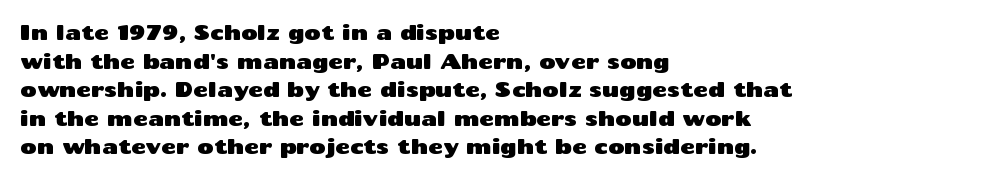
The image shows 20 px text type, upright; set left-aligned, normal line spacing (1.43x), normal letter spacing, not underlined.
